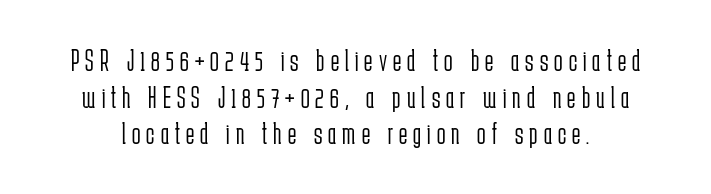
This sample uses a sans-serif face. The gaps between neighbouring characters are conspicuously large. Character widths vary here, with narrow letters taking less room than wide ones. The weight tops out at a normal text grade. A bare baseline throughout the passage.
